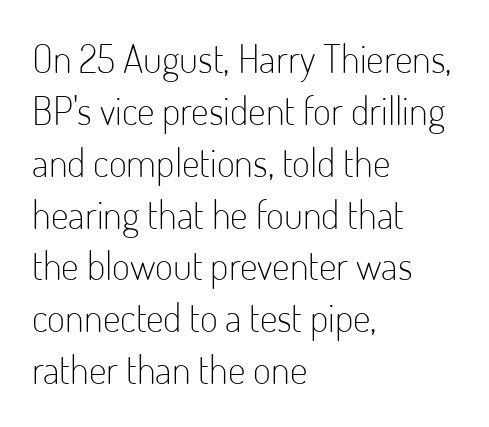
Q: Is the text bold? A: No.
Q: Is the text italic (slanted)? A: No, it is upright.
Q: Is the typeface a serif or a sans-serif typeface? A: Sans-serif.
Q: Is the text underlined? A: No.
Q: How is the paragraph aligned? A: Left-aligned.
Q: Is the spacing between letters normal or unusually wide? A: Normal.
Q: Is the spacing between lines tight, normal or loose? A: Normal.
Q: Width (condensed, normal, or wide)? A: Condensed.
Q: Stroke contrast? A: Low.
Q: x-height? A: Small.
Q: Monospaced? A: No.
